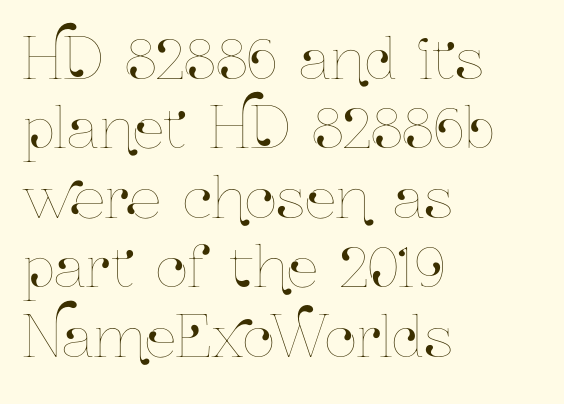
Q: Is the text italic (slanted)? A: No, it is upright.
Q: Is the text underlined? A: No.
Q: How is the paragraph aligned? A: Left-aligned.
Q: Is the spacing between letters normal or unusually wide? A: Normal.
Q: Width (condensed, normal, or wide)? A: Condensed.
Q: Stroke contrast? A: Low.
Q: x-height? A: Medium.
Q: Monospaced? A: No.
